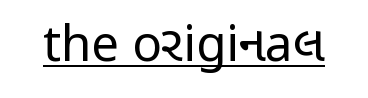
The image shows 49 px regular-weight, condensed sans-serif type, upright; set normal letter spacing, underlined; low stroke contrast and a medium x-height.
